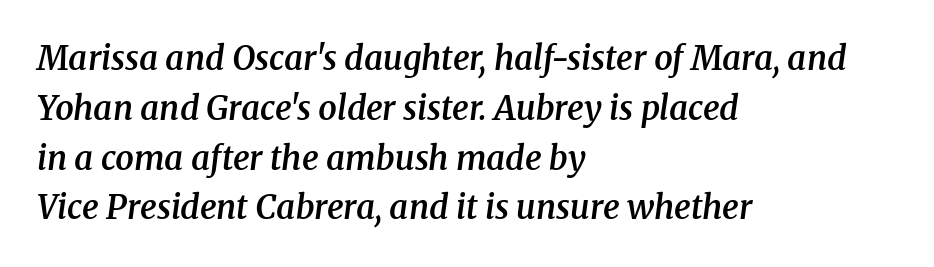
The face used here is proportionally spaced, like ordinary book or web type. Compared with ordinary roman type, these characters are visibly tilted. How are the letters spaced? Ordinarily, with no added tracking. Is there much room between lines? A standard amount, neither cramped nor airy. The letters carry serifs — small finishing strokes at the ends of their stems. The gap between lines stays unmarked.
